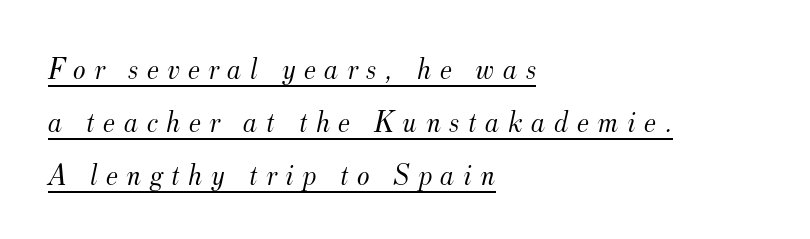
Note the varied advance widths — an 'i' is clearly narrower than an 'm'. The lines in this sample share a left origin and differ only in where they stop. Does extra space separate the letters? Yes, quite a lot of it. The font's italic variant was chosen for this text.
